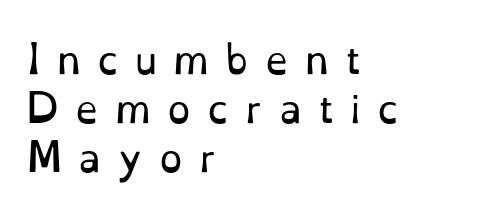
Q: Is the text bold? A: No.
Q: Is the text italic (slanted)? A: No, it is upright.
Q: Is the typeface a serif or a sans-serif typeface? A: Sans-serif.
Q: Is the text underlined? A: No.
Q: How is the paragraph aligned? A: Left-aligned.
Q: Is the spacing between letters normal or unusually wide? A: Unusually wide.
Q: Is the spacing between lines tight, normal or loose? A: Normal.
Q: Width (condensed, normal, or wide)? A: Normal.
Q: Stroke contrast? A: Low.
Q: x-height? A: Small.
Q: Monospaced? A: No.
